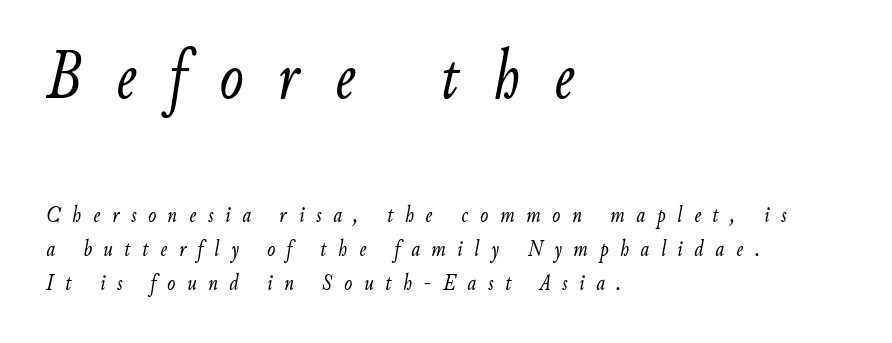
{"italic": "yes", "lean": "right", "slant_degrees": 9, "bold": "no", "weight": "light", "width": "condensed", "stroke_contrast": "low", "x_height": "small", "monospaced": "no", "underline": "no", "align": "left", "line_spacing": "normal", "line_spacing_ratio": 1.42, "letter_spacing": "wide", "letter_spacing_em": 0.49, "larger_block": "first", "size_ratio": 2.96, "glyph_px": 71}
